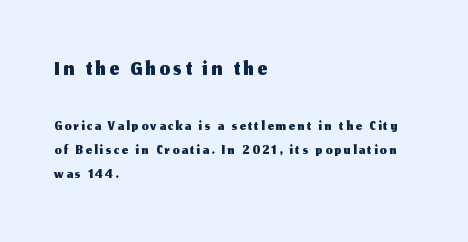
The foot of each line stays bare and open. Look at the glyph heights: the upper group is clearly the bigger setting. If you measured baseline to baseline, you'd find a short distance. The type sits square on the baseline with zero lean. Typeset ragged right — the left edge is the straight one.
